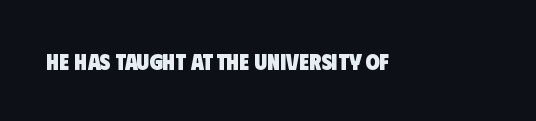
Q: Is the text bold? A: Yes.
Q: Is the text underlined? A: No.
Q: Is the spacing between letters normal or unusually wide? A: Normal.
